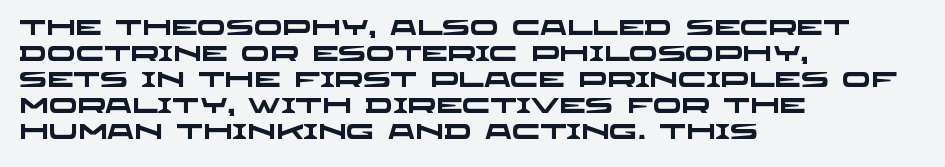
The image shows 21 px bold type; set left-aligned, line spacing 1.24x, normal letter spacing, not underlined.
